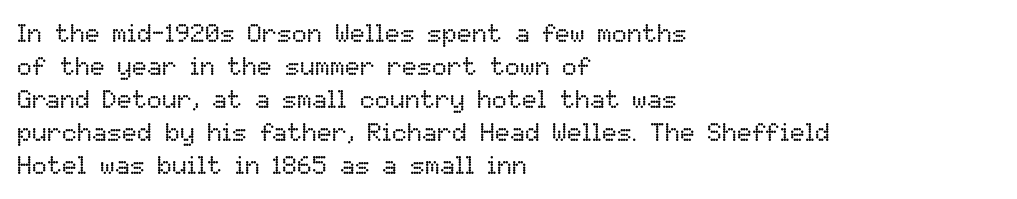
Q: Is the text bold? A: No.
Q: Is the text italic (slanted)? A: No, it is upright.
Q: Is the text underlined? A: No.
Q: How is the paragraph aligned? A: Left-aligned.
Q: Is the spacing between letters normal or unusually wide? A: Normal.
Q: Is the spacing between lines tight, normal or loose? A: Normal.
